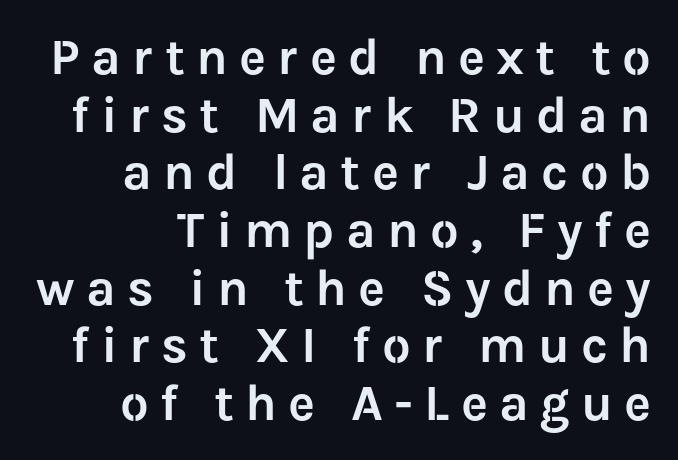
{"serif": "no", "italic": "no", "width": "normal", "stroke_contrast": "low", "x_height": "medium", "monospaced": "no", "underline": "no", "align": "right", "line_spacing": "tight", "line_spacing_ratio": 1.13, "letter_spacing": "wide", "letter_spacing_em": 0.22, "glyph_px": 51}
